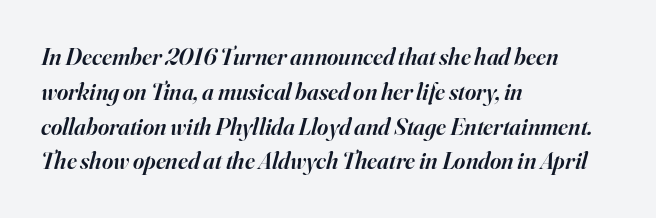
Q: Is the text bold? A: Semi-bold.
Q: Is the text italic (slanted)? A: Yes, it leans right by about 16 degrees.
Q: Is the text underlined? A: No.
Q: How is the paragraph aligned? A: Left-aligned.
Q: Is the spacing between letters normal or unusually wide? A: Normal.
Q: Is the spacing between lines tight, normal or loose? A: Normal.
